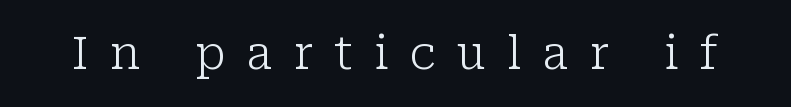
Rule under the text: the space is simply empty. Note the varied advance widths — an 'i' is clearly narrower than an 'm'. Honestly, the letter spacing is so wide it's the main thing you notice. In terms of letterform style, serifs are clearly present. The type sits square on the baseline with zero lean.
